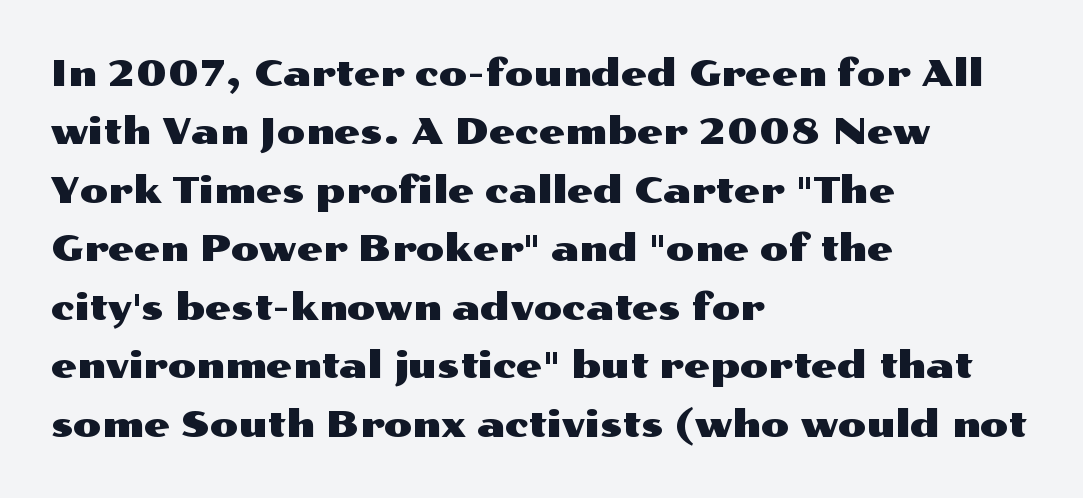
Q: Is the text italic (slanted)? A: No, it is upright.
Q: Is the typeface a serif or a sans-serif typeface? A: Sans-serif.
Q: Is the text underlined? A: No.
Q: How is the paragraph aligned? A: Left-aligned.
Q: Is the spacing between letters normal or unusually wide? A: Normal.
Q: Is the spacing between lines tight, normal or loose? A: Normal.
Q: Width (condensed, normal, or wide)? A: Wide.
Q: Stroke contrast? A: Medium.
Q: x-height? A: Medium.
Q: Monospaced? A: No.
